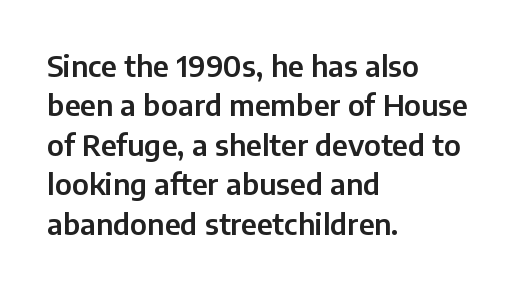
The image shows 29 px sans-serif type, upright; set left-aligned, normal line spacing (1.36x), normal letter spacing, not underlined; low stroke contrast and a medium x-height.
